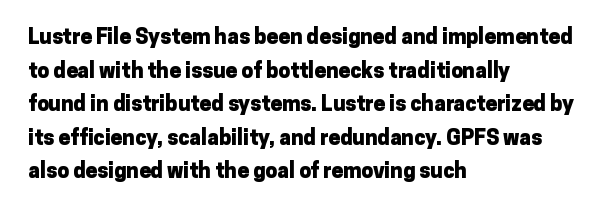
Q: Is the text bold? A: Yes.
Q: Is the text italic (slanted)? A: No, it is upright.
Q: Is the text underlined? A: No.
Q: How is the paragraph aligned? A: Left-aligned.
Q: Is the spacing between letters normal or unusually wide? A: Normal.
Q: Is the spacing between lines tight, normal or loose? A: Normal.
